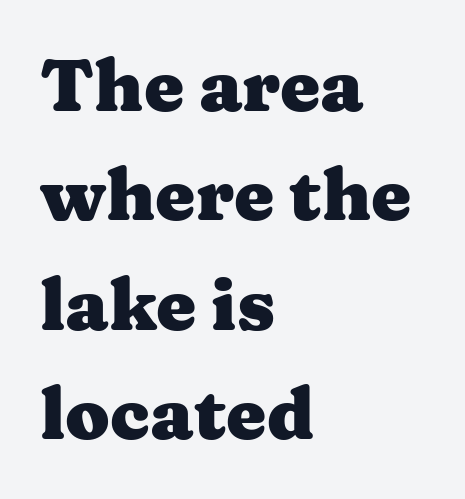
The image shows 72 px heavy, wide serif type, upright; set left-aligned, normal line spacing (1.52x), normal letter spacing, not underlined; medium stroke contrast and a medium x-height.
